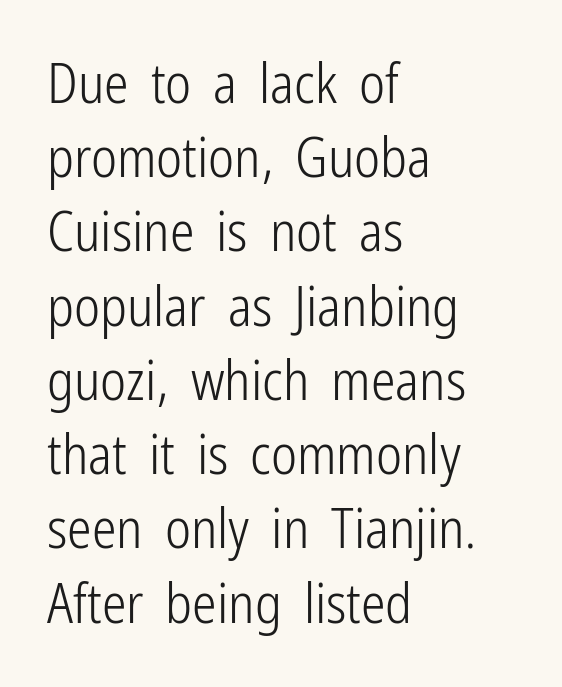
Think of a printed novel: that variable character pitch is what you see here. The face used here is rendered with its standard letterfit. This is sans-serif lettering, the kind often seen on screens and signage. Leading: standard. Which margin do the lines hug? The left one — the right edge is uneven. The words here are not underlined.
